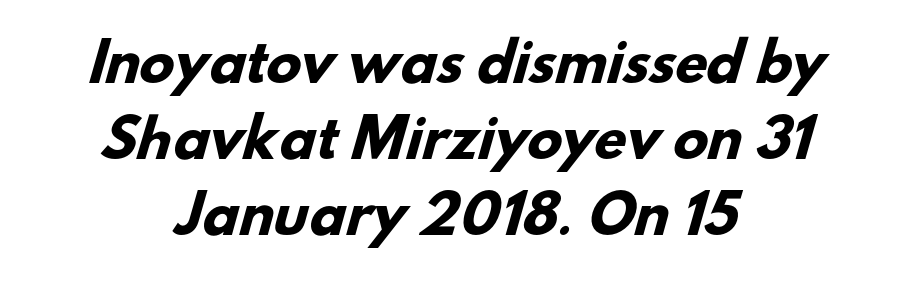
{"serif": "no", "bold": "yes", "weight": "heavy", "width": "normal", "stroke_contrast": "low", "x_height": "small", "monospaced": "no", "underline": "no", "align": "center", "line_spacing": "normal", "line_spacing_ratio": 1.46, "letter_spacing": "normal", "letter_spacing_em": 0.0, "glyph_px": 52}
